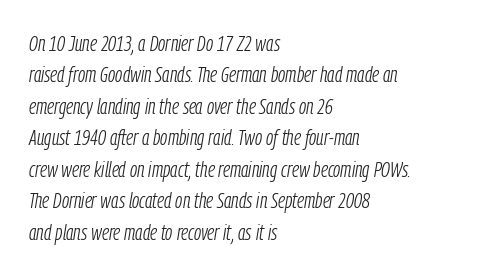
The image shows 22 px text type, italic (leaning right); set left-aligned, normal line spacing (1.43x), normal letter spacing, not underlined.
